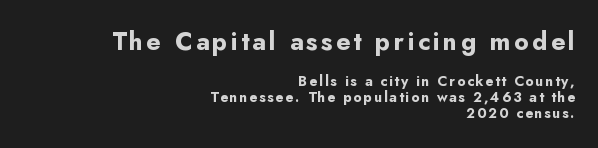
{"italic": "no", "bold": "yes", "underline": "no", "align": "right", "line_spacing": "tight", "line_spacing_ratio": 1.14, "larger_block": "first", "size_ratio": 1.79, "glyph_px": 25}
